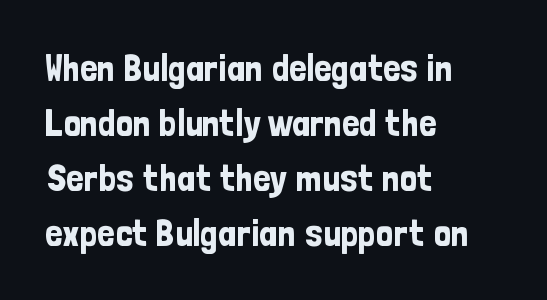
Does the type have serifs? No, each stem ends abruptly. Here the glyphs are tracked normally, forming tight word shapes. Upright lettering throughout. Do the characters align in a grid? No, the font is proportional. Beneath every word, the page is bare. The space between consecutive lines is moderate.
